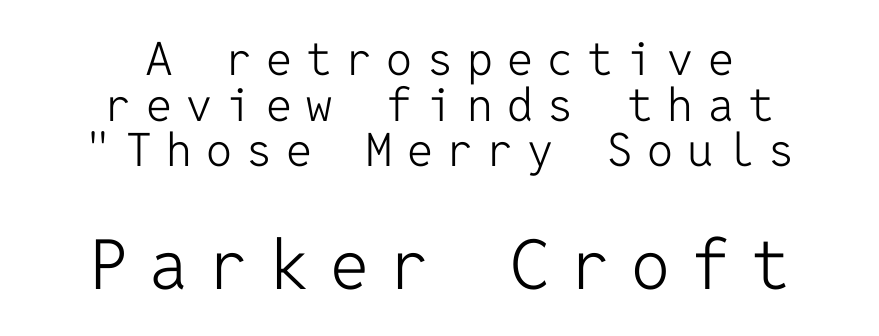
The image shows 69 px light sans-serif type, upright, monospaced; set centered, tight line spacing (0.99x), unusually wide letter spacing (+0.31 em), not underlined; the second (bottom) block is 1.5x larger; low stroke contrast and a medium x-height.
